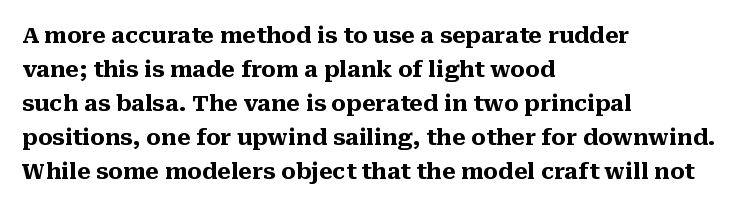
{"italic": "no", "bold": "yes", "underline": "no", "align": "left", "line_spacing": "normal", "line_spacing_ratio": 1.54, "letter_spacing": "normal", "letter_spacing_em": 0.0, "glyph_px": 22}
